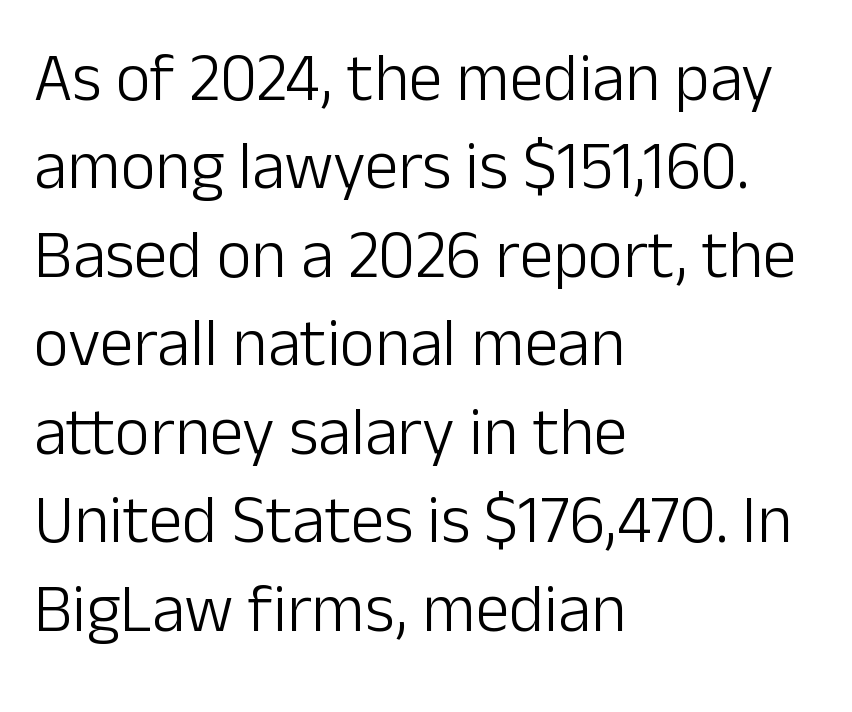
{"serif": "no", "italic": "no", "bold": "no", "weight": "light", "width": "normal", "stroke_contrast": "low", "x_height": "medium", "monospaced": "no", "underline": "no", "align": "left", "line_spacing": "normal", "line_spacing_ratio": 1.32, "letter_spacing": "normal", "letter_spacing_em": 0.0, "glyph_px": 67}
